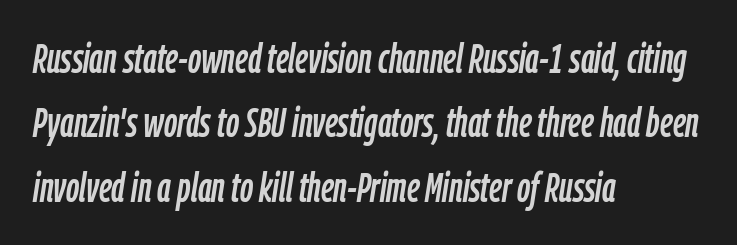
Each row of text sits above clean, open space. The font's italic variant was chosen for this text. Does the leading feel generous? No, just average. Spacing verdict: proportional, widths tailored to each character. The rag falls on the right side of this text block.
